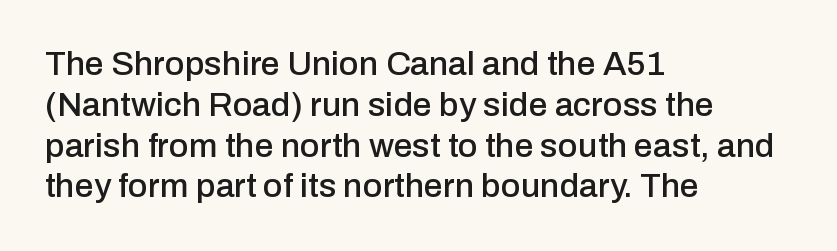
The image shows 34 px sans-serif type, upright; set left-aligned, line spacing 1.2x, normal letter spacing, not underlined; low stroke contrast and a medium x-height.
